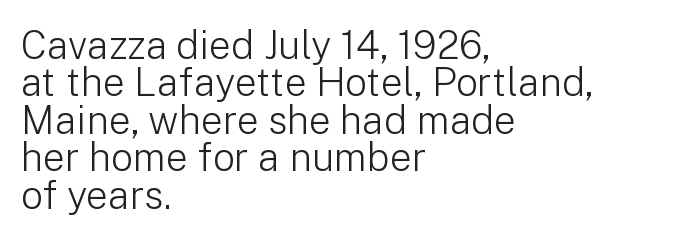
{"serif": "no", "italic": "no", "bold": "no", "weight": "light", "width": "normal", "stroke_contrast": "low", "x_height": "medium", "monospaced": "no", "underline": "no", "align": "left", "line_spacing": "tight", "line_spacing_ratio": 0.96, "letter_spacing": "normal", "letter_spacing_em": 0.0, "glyph_px": 39}
